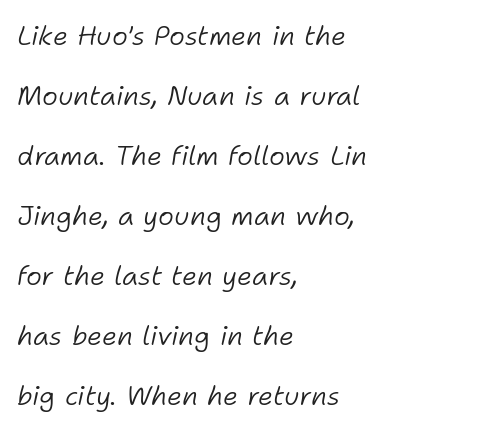
The image shows 27 px text type, italic (leaning right); set left-aligned, loose line spacing (2.22x), normal letter spacing, not underlined.
